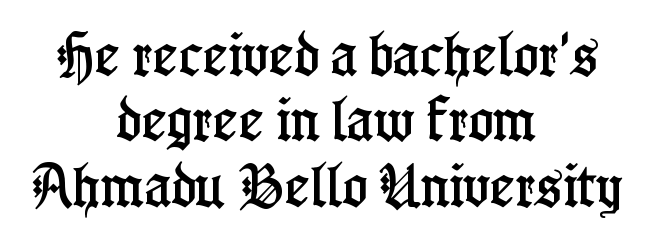
Notice how the stems are strictly vertical — no italics here. Nothing unusual about the tracking: characters are spaced as the font intends. The block of text has a typical density, with ordinary space between rows. This sample has the flowing, uneven cadence of proportional lettering. Has an underline been added? It has not.
